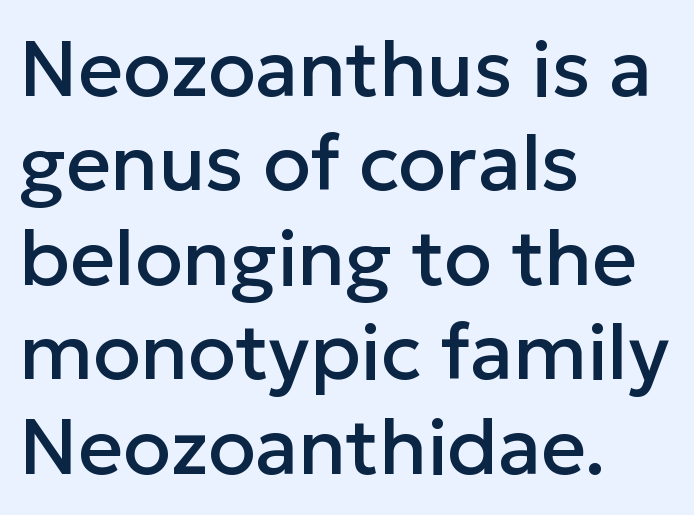
{"serif": "no", "italic": "no", "width": "normal", "stroke_contrast": "low", "x_height": "medium", "monospaced": "no", "underline": "no", "align": "left", "line_spacing_ratio": 1.21, "letter_spacing": "normal", "letter_spacing_em": 0.0, "glyph_px": 78}
